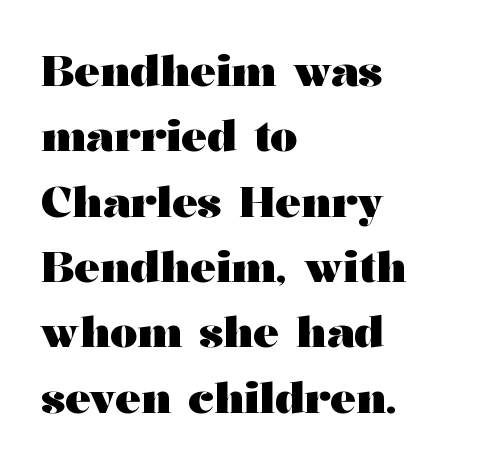
The image shows 43 px heavy, wide serif type, upright; set left-aligned, normal line spacing (1.52x), normal letter spacing, not underlined; medium stroke contrast and a medium x-height.
